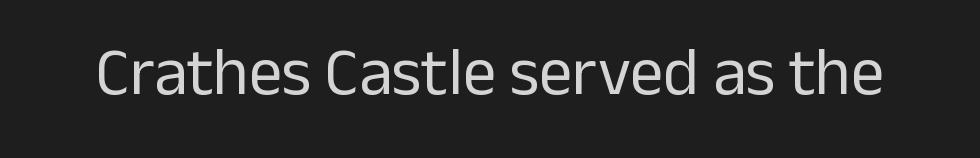
The image shows 67 px regular-weight sans-serif type, upright; set normal letter spacing, not underlined; low stroke contrast and a medium x-height.
